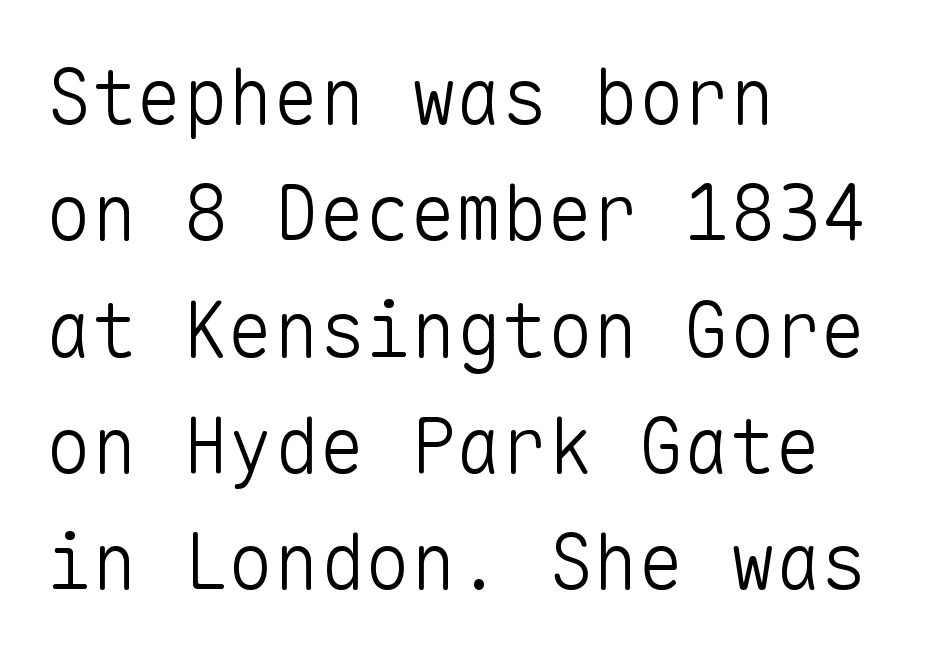
{"serif": "no", "italic": "no", "bold": "no", "weight": "light", "width": "normal", "stroke_contrast": "low", "x_height": "medium", "monospaced": "yes", "underline": "no", "align": "left", "line_spacing": "normal", "line_spacing_ratio": 1.53, "letter_spacing": "normal", "letter_spacing_em": 0.0, "glyph_px": 76}
